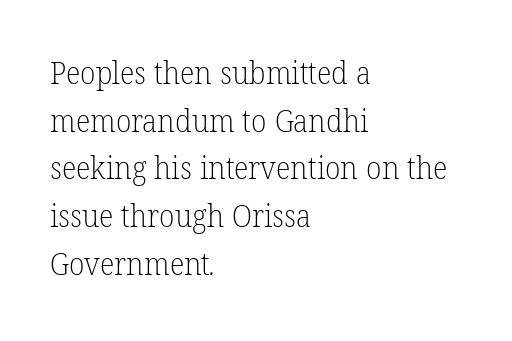
Q: Is the text bold? A: No.
Q: Is the typeface a serif or a sans-serif typeface? A: Serif.
Q: Is the text underlined? A: No.
Q: How is the paragraph aligned? A: Left-aligned.
Q: Is the spacing between letters normal or unusually wide? A: Normal.
Q: Is the spacing between lines tight, normal or loose? A: Normal.
Q: Width (condensed, normal, or wide)? A: Normal.
Q: Stroke contrast? A: Low.
Q: x-height? A: Medium.
Q: Monospaced? A: No.
